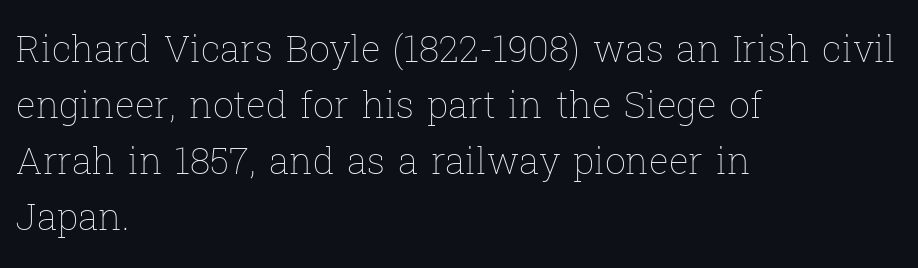
Interline gaps are of average width in this sample. Words appear dense and cohesive because spacing is normal. Is there any slant? The stems are plumb. These lines are rendered in a variable-pitch font. A classic flush-left, rag-right setting is used for this passage.
